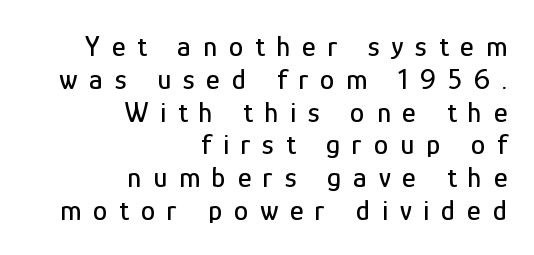
The image shows 29 px condensed sans-serif type, upright; set right-aligned, tight line spacing (1.13x), unusually wide letter spacing (+0.41 em), not underlined; low stroke contrast and a medium x-height.
